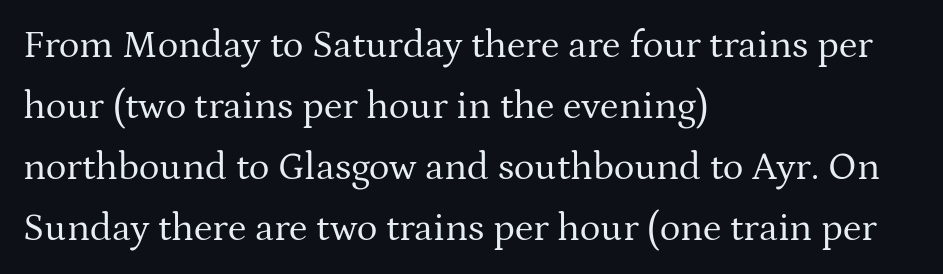
{"serif": "yes", "italic": "no", "bold": "no", "weight": "regular", "width": "normal", "stroke_contrast": "medium", "x_height": "medium", "monospaced": "no", "underline": "no", "align": "left", "line_spacing": "normal", "line_spacing_ratio": 1.56, "letter_spacing": "normal", "letter_spacing_em": 0.0, "glyph_px": 39}
